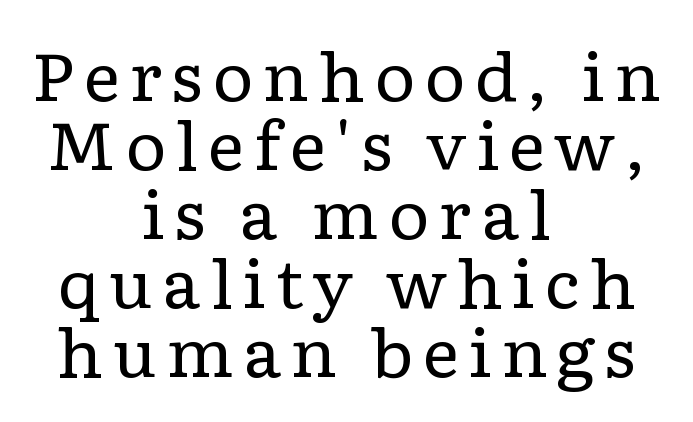
The image shows 65 px regular-weight, wide serif type, upright; set centered, tight line spacing (1.06x), not underlined; low stroke contrast and a medium x-height.
